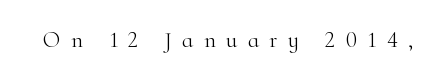
Q: Is the text bold? A: No.
Q: Is the text italic (slanted)? A: No, it is upright.
Q: Is the text underlined? A: No.
Q: Is the spacing between letters normal or unusually wide? A: Unusually wide.
